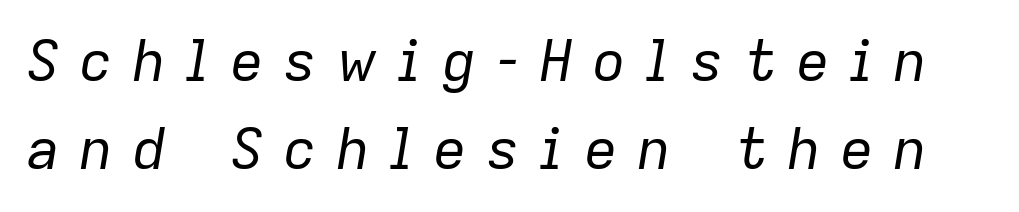
Q: Is the text bold? A: No.
Q: Is the text italic (slanted)? A: Yes, it leans right by about 9 degrees.
Q: Is the text underlined? A: No.
Q: Is the spacing between letters normal or unusually wide? A: Unusually wide.
Q: Is the spacing between lines tight, normal or loose? A: Normal.
Q: Width (condensed, normal, or wide)? A: Normal.
Q: Stroke contrast? A: Low.
Q: x-height? A: Medium.
Q: Monospaced? A: No.
